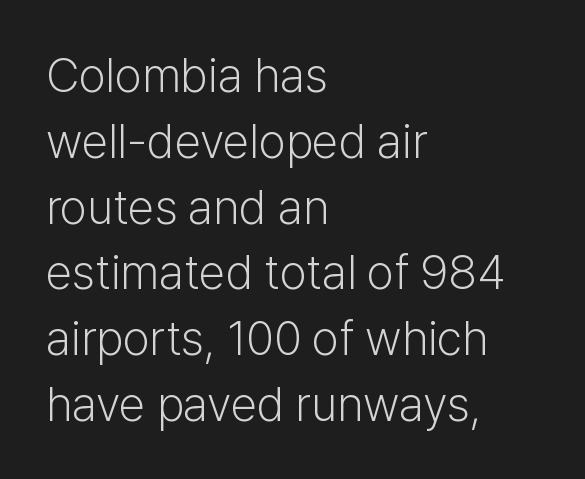
The image shows 48 px light sans-serif type, upright; set left-aligned, normal line spacing (1.37x), normal letter spacing, not underlined; low stroke contrast and a medium x-height.
